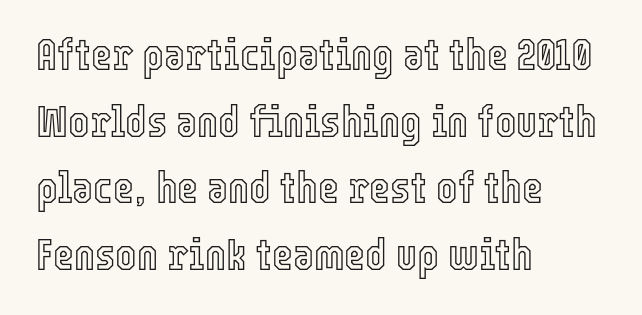
The line texture is even and compact thanks to regular tracking. Left-aligned paragraph, ragged on the right. Each letter keeps its own natural width here, so spacing adapts to shape. Vertical strokes here are truly vertical.
